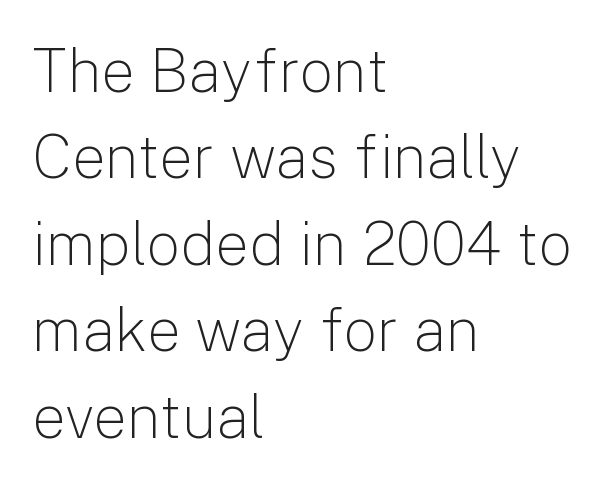
Q: Is the text bold? A: No.
Q: Is the text italic (slanted)? A: No, it is upright.
Q: Is the typeface a serif or a sans-serif typeface? A: Sans-serif.
Q: Is the text underlined? A: No.
Q: How is the paragraph aligned? A: Left-aligned.
Q: Is the spacing between letters normal or unusually wide? A: Normal.
Q: Is the spacing between lines tight, normal or loose? A: Normal.
Q: Width (condensed, normal, or wide)? A: Normal.
Q: Stroke contrast? A: Low.
Q: x-height? A: Medium.
Q: Monospaced? A: No.
